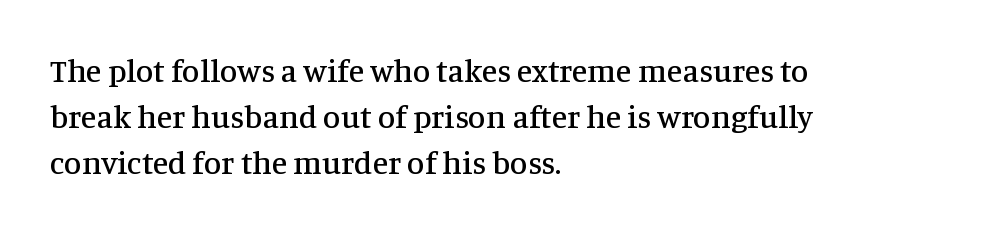
The image shows 32 px serif type, upright; set left-aligned, normal line spacing (1.44x), normal letter spacing, not underlined; medium stroke contrast and a large x-height.
